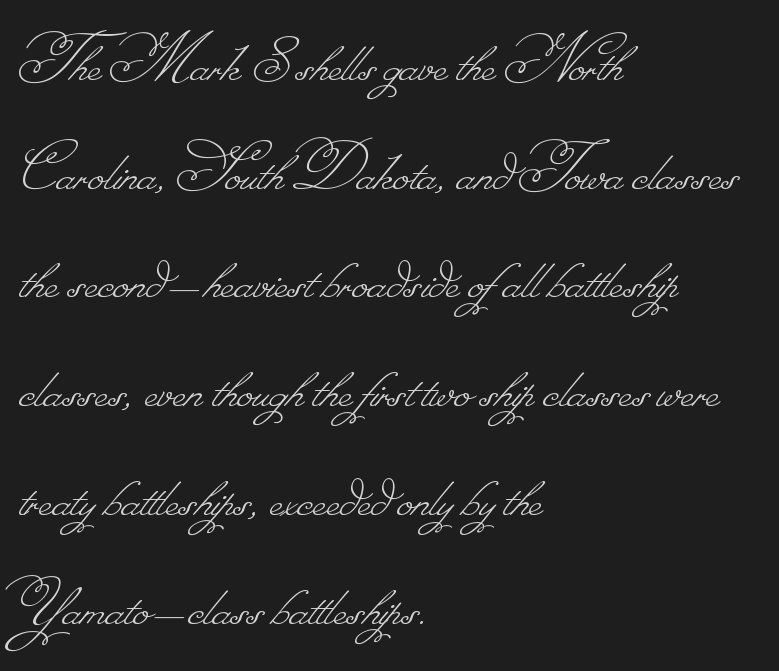
Every row of glyphs begins at an identical x-position on the left. This rendering features lettering with no underline. The letters advance in unequal steps, a hallmark of proportional type. Nobody touched the tracking dial on this one. Weight: regular or lighter. The rendering uses a moderate line-height, typical for paragraphs.
